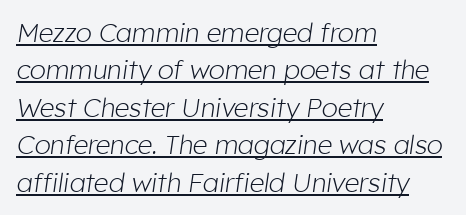
{"italic": "yes", "lean": "right", "slant_degrees": 8, "bold": "no", "underline": "yes", "align": "left", "line_spacing": "normal", "line_spacing_ratio": 1.44, "letter_spacing": "normal", "letter_spacing_em": 0.0, "glyph_px": 26}
